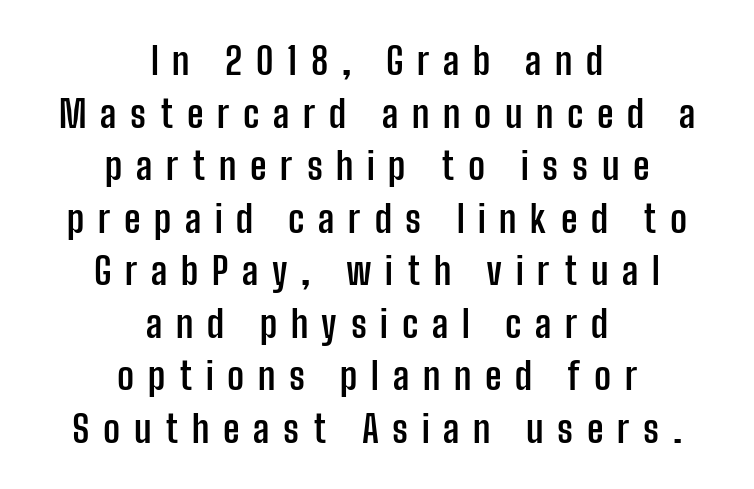
Stroke thickness is high; the sample reads as a true bold. This is sans-serif lettering, the kind often seen on screens and signage. The designer left line spacing at the default. Ordinary non-slanted type is in use. A typesetter would call this heavily tracked-out type. The passage shown is typed in a proportional face where columns would drift.
